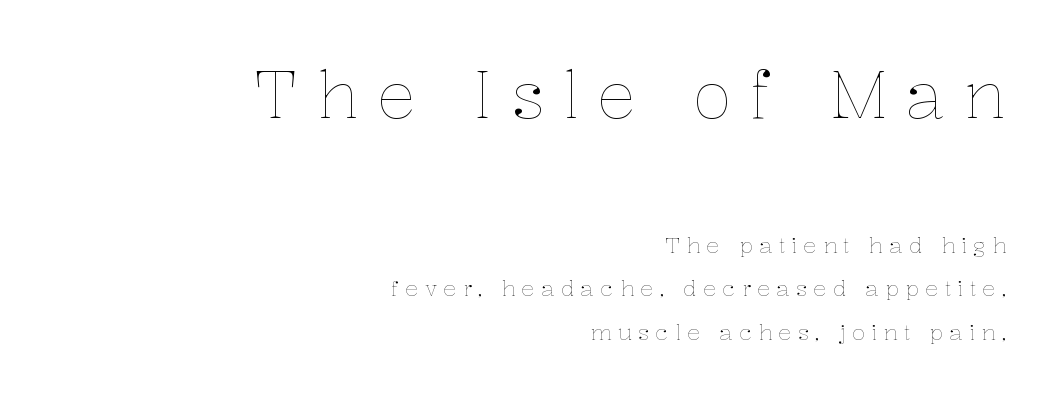
The image shows 65 px thin type, upright; set right-aligned, loose line spacing (1.97x), unusually wide letter spacing (+0.28 em), not underlined; the first (top) block is 2.95x larger; low stroke contrast and a medium x-height.
